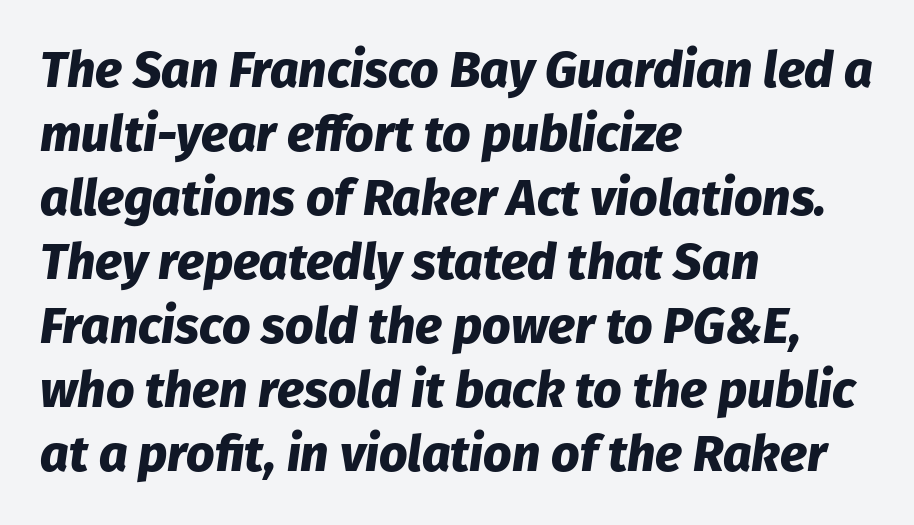
Q: Is the text bold? A: Yes.
Q: Is the text italic (slanted)? A: Yes, it leans right by about 8 degrees.
Q: Is the text underlined? A: No.
Q: How is the paragraph aligned? A: Left-aligned.
Q: Is the spacing between letters normal or unusually wide? A: Normal.
Q: Is the spacing between lines tight, normal or loose? A: Normal.
Q: Width (condensed, normal, or wide)? A: Normal.
Q: Stroke contrast? A: Low.
Q: x-height? A: Medium.
Q: Monospaced? A: No.
